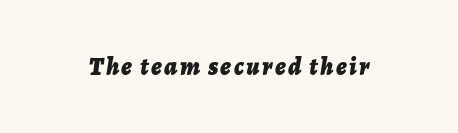
Q: Is the text bold? A: Yes.
Q: Is the text italic (slanted)? A: Yes, it leans right by about 7 degrees.
Q: Is the text underlined? A: No.
